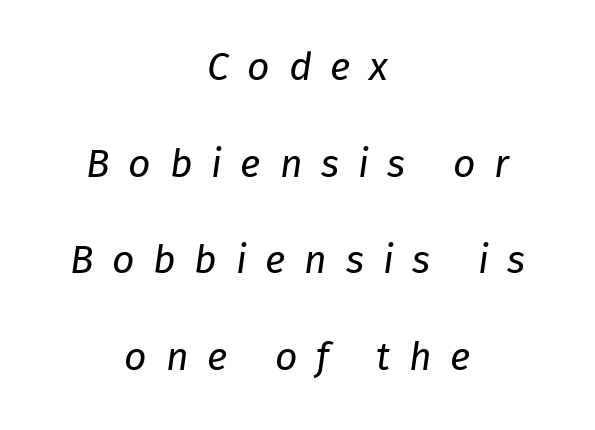
Q: Is the text bold? A: No.
Q: Is the text italic (slanted)? A: Yes, it leans right by about 8 degrees.
Q: Is the text underlined? A: No.
Q: How is the paragraph aligned? A: Centered.
Q: Is the spacing between letters normal or unusually wide? A: Unusually wide.
Q: Is the spacing between lines tight, normal or loose? A: Loose.
Q: Width (condensed, normal, or wide)? A: Normal.
Q: Stroke contrast? A: Low.
Q: x-height? A: Medium.
Q: Monospaced? A: No.
